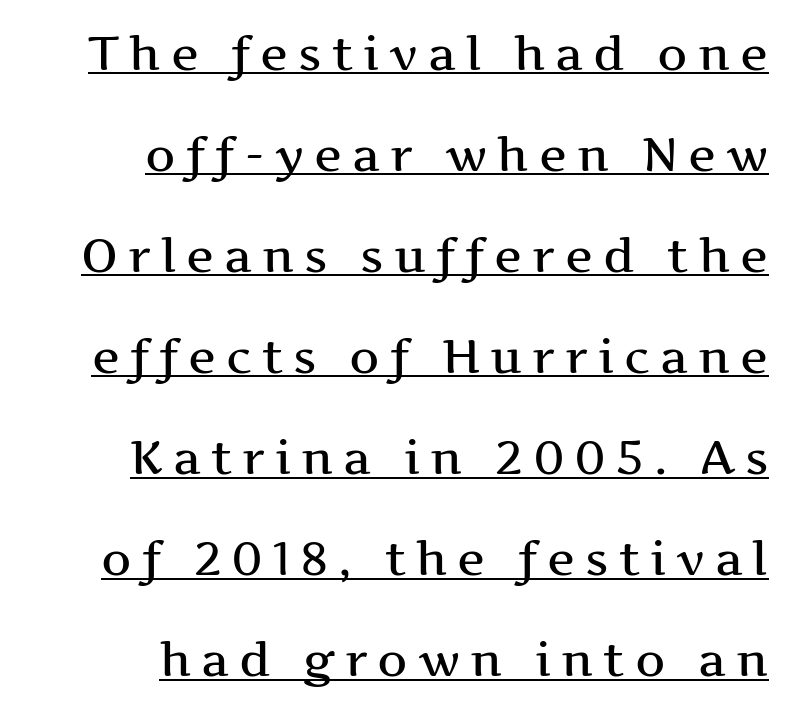
{"serif": "yes", "italic": "no", "width": "wide", "stroke_contrast": "medium", "x_height": "medium", "monospaced": "no", "underline": "yes", "align": "right", "line_spacing": "loose", "line_spacing_ratio": 2.15, "letter_spacing": "wide", "letter_spacing_em": 0.21, "glyph_px": 47}
